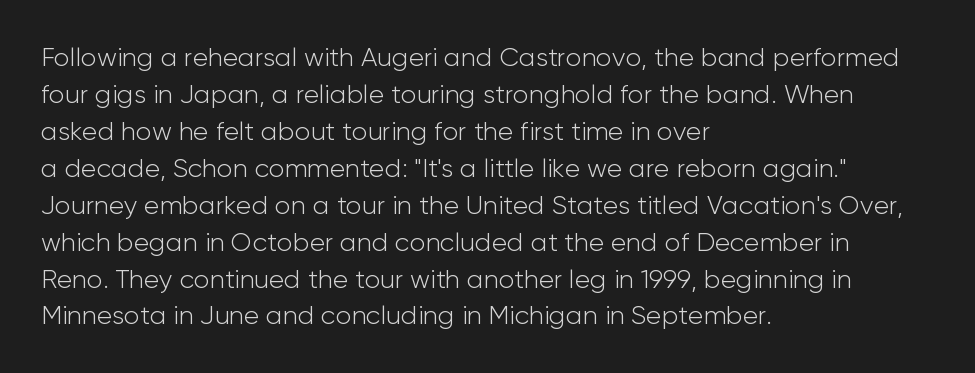
The image shows 26 px text type, upright; set left-aligned, normal line spacing (1.42x), normal letter spacing, not underlined.
